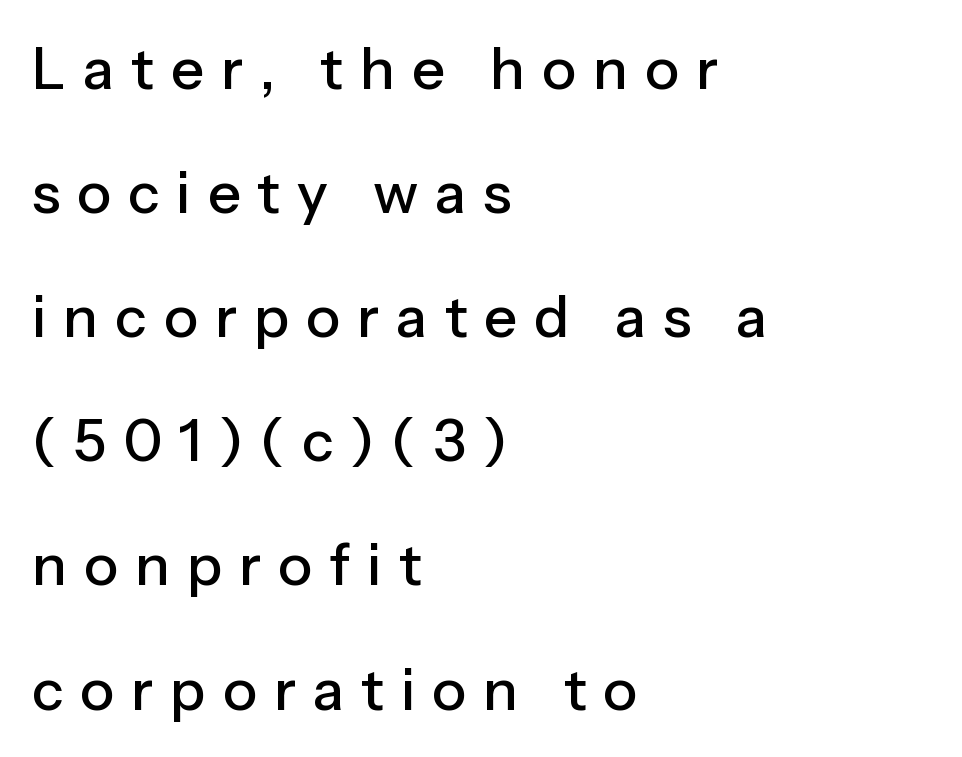
Q: Is the text italic (slanted)? A: No, it is upright.
Q: Is the typeface a serif or a sans-serif typeface? A: Sans-serif.
Q: Is the text underlined? A: No.
Q: How is the paragraph aligned? A: Left-aligned.
Q: Is the spacing between letters normal or unusually wide? A: Unusually wide.
Q: Is the spacing between lines tight, normal or loose? A: Loose.
Q: Width (condensed, normal, or wide)? A: Normal.
Q: Stroke contrast? A: Low.
Q: x-height? A: Medium.
Q: Monospaced? A: No.
